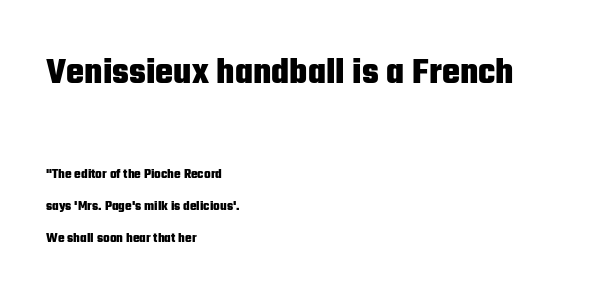
Q: Is the text bold? A: Yes.
Q: Is the text italic (slanted)? A: No, it is upright.
Q: Is the typeface a serif or a sans-serif typeface? A: Sans-serif.
Q: Is the text underlined? A: No.
Q: How is the paragraph aligned? A: Left-aligned.
Q: Is the spacing between letters normal or unusually wide? A: Normal.
Q: Is the spacing between lines tight, normal or loose? A: Loose.
Q: Which block of text is set in a larger size, the first (top) or the second (bottom)? A: The first (top) one.
Q: Width (condensed, normal, or wide)? A: Condensed.
Q: Stroke contrast? A: Low.
Q: x-height? A: Medium.
Q: Monospaced? A: No.
